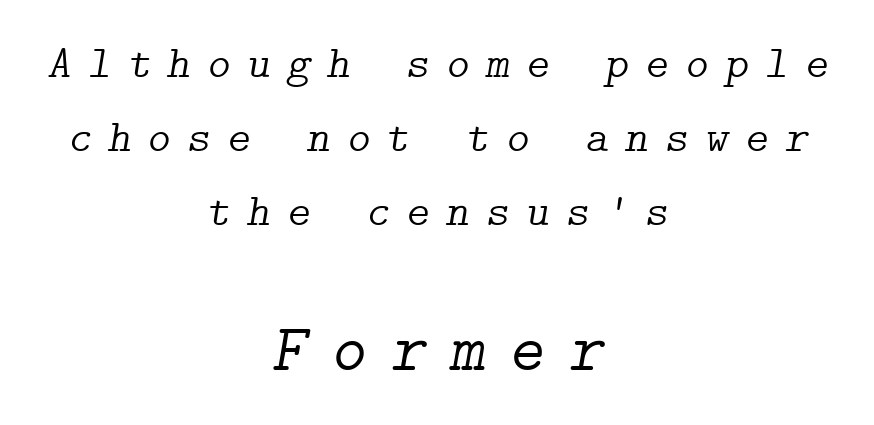
{"serif": "yes", "italic": "yes", "lean": "right", "slant_degrees": 9, "bold": "no", "weight": "light", "width": "normal", "stroke_contrast": "low", "x_height": "medium", "underline": "no", "align": "center", "line_spacing": "normal", "line_spacing_ratio": 1.64, "letter_spacing": "wide", "letter_spacing_em": 0.36, "larger_block": "second", "size_ratio": 1.49, "glyph_px": 67}
